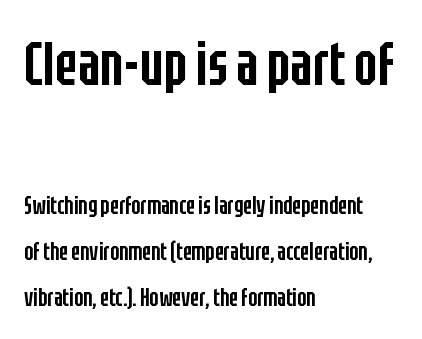
Q: Is the text bold? A: Semi-bold.
Q: Is the text italic (slanted)? A: No, it is upright.
Q: Is the typeface a serif or a sans-serif typeface? A: Sans-serif.
Q: Is the text underlined? A: No.
Q: How is the paragraph aligned? A: Left-aligned.
Q: Is the spacing between letters normal or unusually wide? A: Normal.
Q: Is the spacing between lines tight, normal or loose? A: Loose.
Q: Which block of text is set in a larger size, the first (top) or the second (bottom)? A: The first (top) one.
Q: Width (condensed, normal, or wide)? A: Condensed.
Q: Stroke contrast? A: Low.
Q: x-height? A: Large.
Q: Monospaced? A: No.
